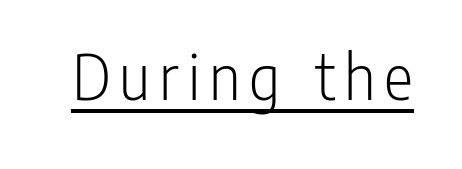
Q: Is the text bold? A: No.
Q: Is the text italic (slanted)? A: No, it is upright.
Q: Is the typeface a serif or a sans-serif typeface? A: Sans-serif.
Q: Is the text underlined? A: Yes.
Q: Width (condensed, normal, or wide)? A: Condensed.
Q: Stroke contrast? A: Low.
Q: x-height? A: Medium.
Q: Monospaced? A: No.
